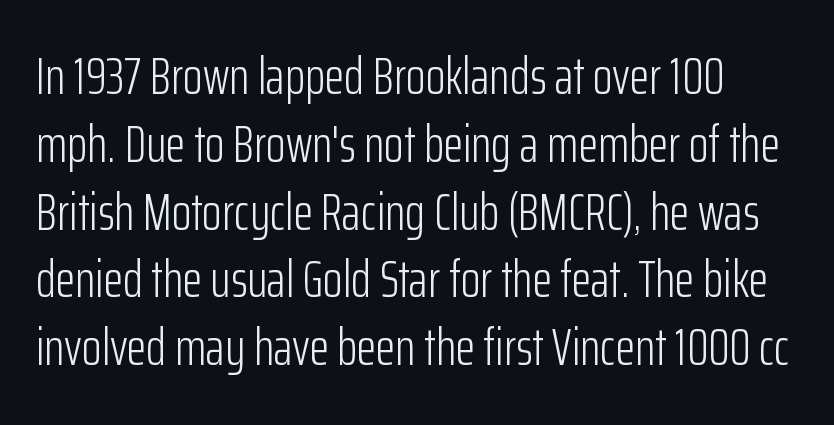
Counters stay open thanks to moderate or lighter strokes. The block of text has a typical density, with ordinary space between rows. No italicization has been applied; the sample stays upright. Do the characters align in a grid? No, the font is proportional. A typesetter would call this zero additional tracking.
